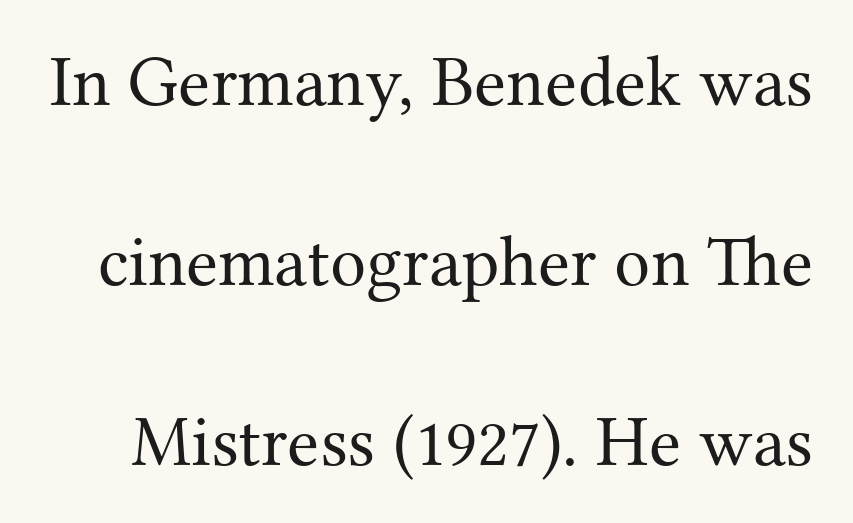
{"serif": "yes", "italic": "no", "bold": "no", "weight": "regular", "width": "normal", "stroke_contrast": "medium", "x_height": "medium", "monospaced": "no", "underline": "no", "line_spacing": "loose", "line_spacing_ratio": 2.5, "letter_spacing": "normal", "letter_spacing_em": 0.0, "glyph_px": 72}
